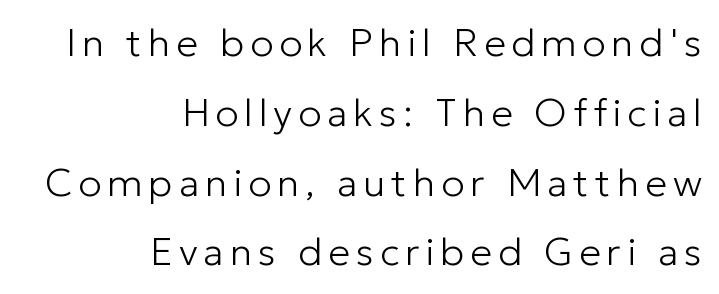
Q: Is the text bold? A: No.
Q: Is the text italic (slanted)? A: No, it is upright.
Q: Is the typeface a serif or a sans-serif typeface? A: Sans-serif.
Q: Is the text underlined? A: No.
Q: How is the paragraph aligned? A: Right-aligned.
Q: Width (condensed, normal, or wide)? A: Normal.
Q: Stroke contrast? A: Low.
Q: x-height? A: Medium.
Q: Monospaced? A: No.
